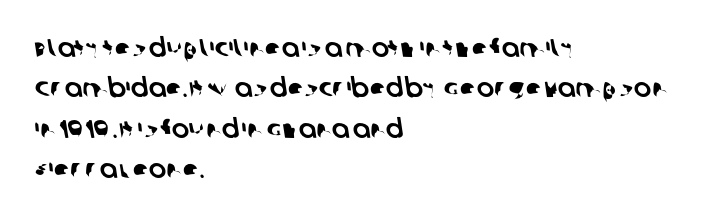
The image shows 26 px text type; set left-aligned, normal line spacing (1.55x), normal letter spacing, not underlined.
